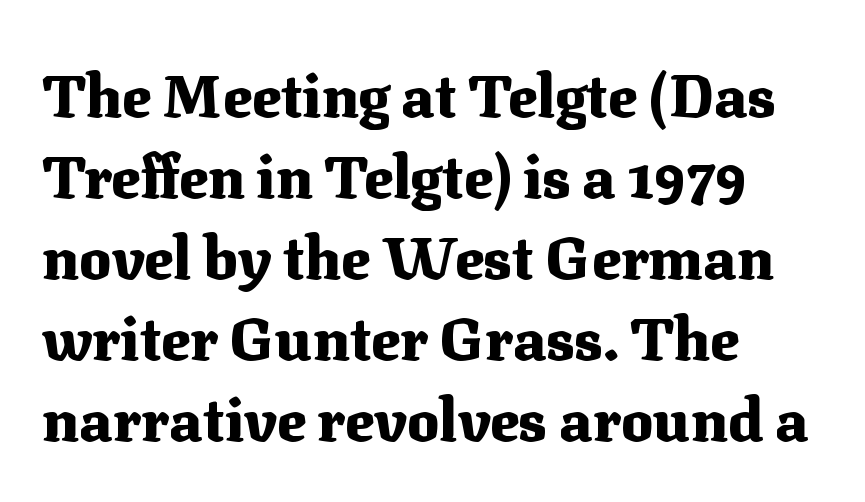
{"serif": "yes", "italic": "no", "bold": "yes", "weight": "heavy", "width": "normal", "stroke_contrast": "medium", "x_height": "medium", "monospaced": "no", "underline": "no", "align": "left", "line_spacing": "normal", "line_spacing_ratio": 1.35, "letter_spacing": "normal", "letter_spacing_em": 0.0, "glyph_px": 60}
